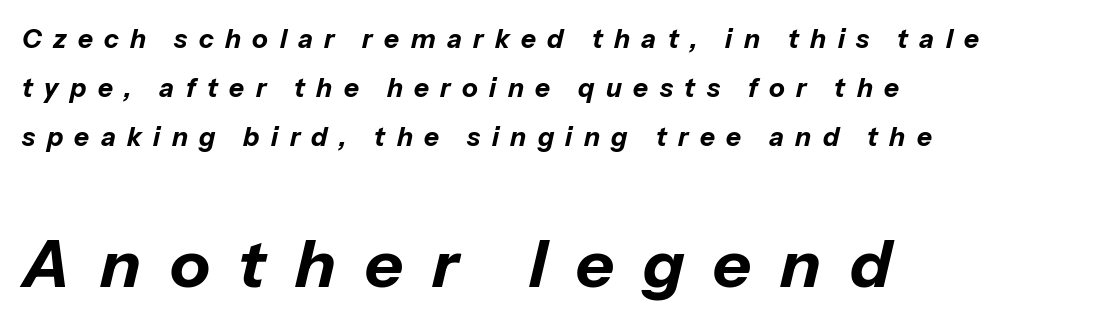
Q: Is the text bold? A: Yes.
Q: Is the text italic (slanted)? A: Yes, it leans right by about 13 degrees.
Q: Is the text underlined? A: No.
Q: How is the paragraph aligned? A: Left-aligned.
Q: Is the spacing between letters normal or unusually wide? A: Unusually wide.
Q: Which block of text is set in a larger size, the first (top) or the second (bottom)? A: The second (bottom) one.
Q: Width (condensed, normal, or wide)? A: Normal.
Q: Stroke contrast? A: Low.
Q: x-height? A: Medium.
Q: Monospaced? A: No.
